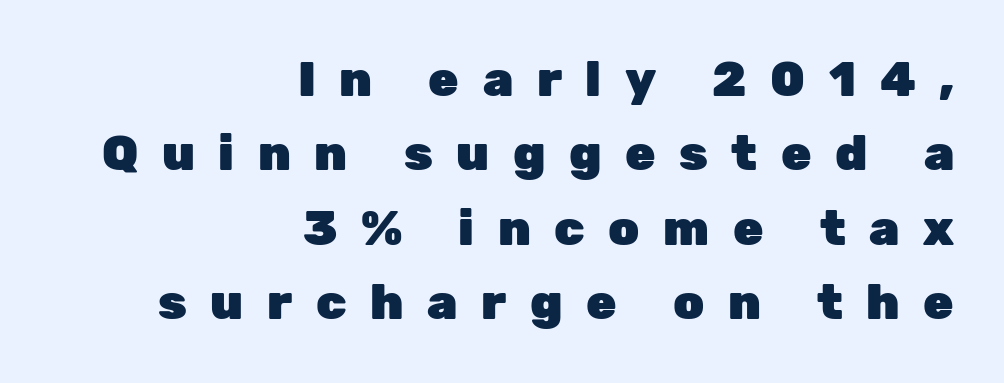
{"serif": "no", "italic": "no", "bold": "yes", "weight": "heavy", "width": "normal", "stroke_contrast": "low", "x_height": "medium", "monospaced": "no", "underline": "no", "align": "right", "line_spacing": "normal", "line_spacing_ratio": 1.52, "letter_spacing": "wide", "letter_spacing_em": 0.48, "glyph_px": 49}
